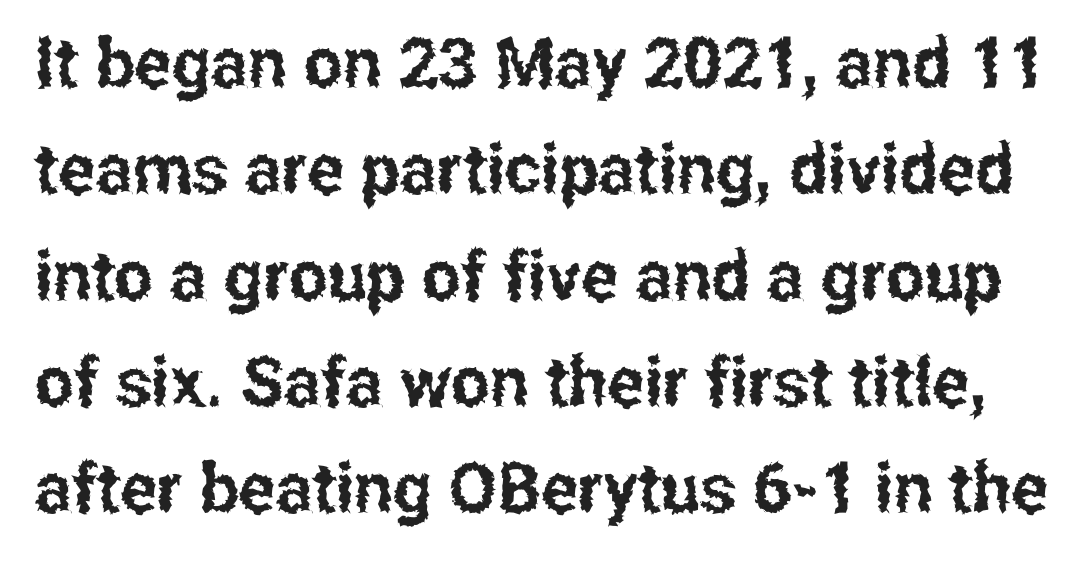
The image shows 69 px condensed sans-serif type, upright; set normal line spacing (1.54x), normal letter spacing, not underlined; low stroke contrast and a medium x-height.
